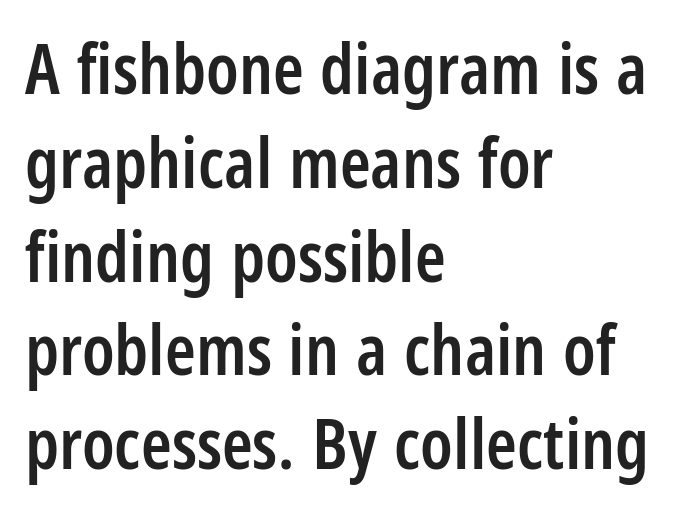
Q: Is the text bold? A: Semi-bold.
Q: Is the text italic (slanted)? A: No, it is upright.
Q: Is the typeface a serif or a sans-serif typeface? A: Sans-serif.
Q: Is the text underlined? A: No.
Q: How is the paragraph aligned? A: Left-aligned.
Q: Is the spacing between letters normal or unusually wide? A: Normal.
Q: Is the spacing between lines tight, normal or loose? A: Normal.
Q: Width (condensed, normal, or wide)? A: Condensed.
Q: Stroke contrast? A: Low.
Q: x-height? A: Large.
Q: Monospaced? A: No.
